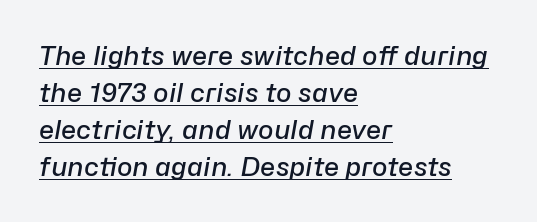
Q: Is the text bold? A: Semi-bold.
Q: Is the text italic (slanted)? A: Yes, it leans right by about 10 degrees.
Q: Is the text underlined? A: Yes.
Q: How is the paragraph aligned? A: Left-aligned.
Q: Is the spacing between letters normal or unusually wide? A: Normal.
Q: Is the spacing between lines tight, normal or loose? A: Normal.
